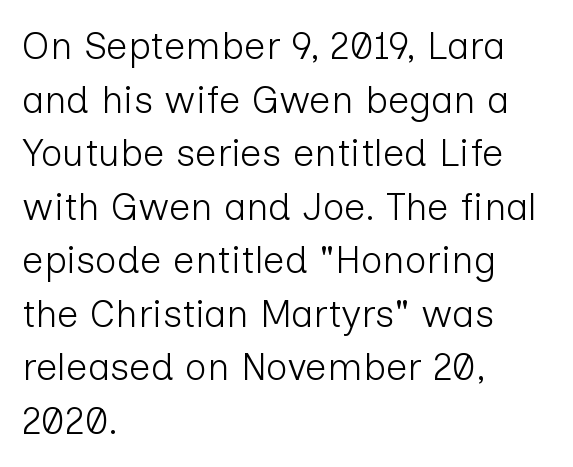
Q: Is the text bold? A: No.
Q: Is the text italic (slanted)? A: No, it is upright.
Q: Is the typeface a serif or a sans-serif typeface? A: Sans-serif.
Q: Is the text underlined? A: No.
Q: How is the paragraph aligned? A: Left-aligned.
Q: Is the spacing between letters normal or unusually wide? A: Normal.
Q: Is the spacing between lines tight, normal or loose? A: Normal.
Q: Width (condensed, normal, or wide)? A: Normal.
Q: Stroke contrast? A: Low.
Q: x-height? A: Medium.
Q: Monospaced? A: No.
